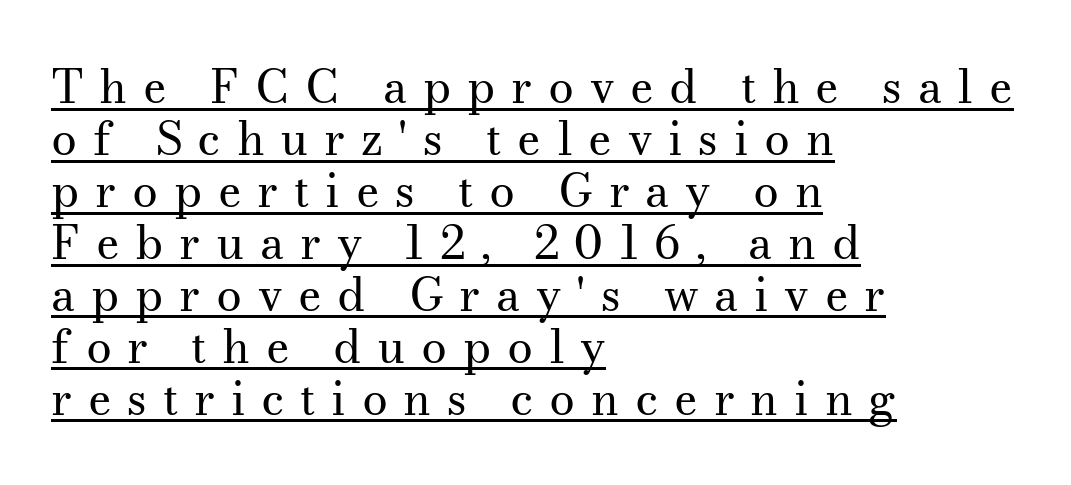
This block would grow much taller if given ordinary leading; it's compressed now. Upright lettering throughout. These characters rest on top of a visible drawn line. Each letter's strokes conclude with small projecting serifs. Layout note: lines flush left.
